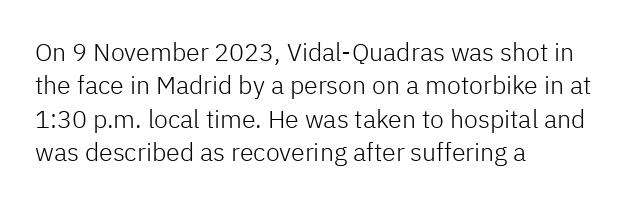
Notice how the stems are strictly vertical — no italics here. Clear beneath every line of the passage. Compared with typical paragraphs, the rows here are spaced about the same. The letters look calm and open, with moderate or lighter stems. Spacing between characters is what you'd get straight out of the box.
